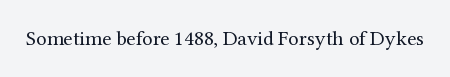
The passage shown is not underscored anywhere. The font's upright variant was chosen for this text. Stems here are at most as thick as an everyday book face. Observe the ordinary spacing: letters are neighbours, not strangers.
